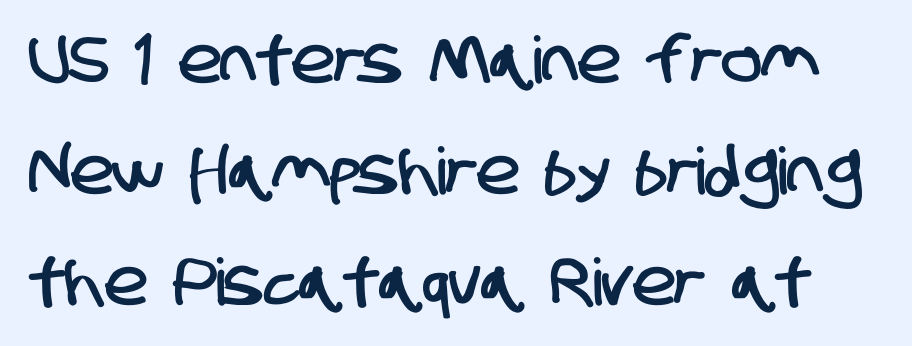
The image shows 65 px condensed sans-serif type; set line spacing 1.71x, normal letter spacing, not underlined; low stroke contrast and a large x-height.
